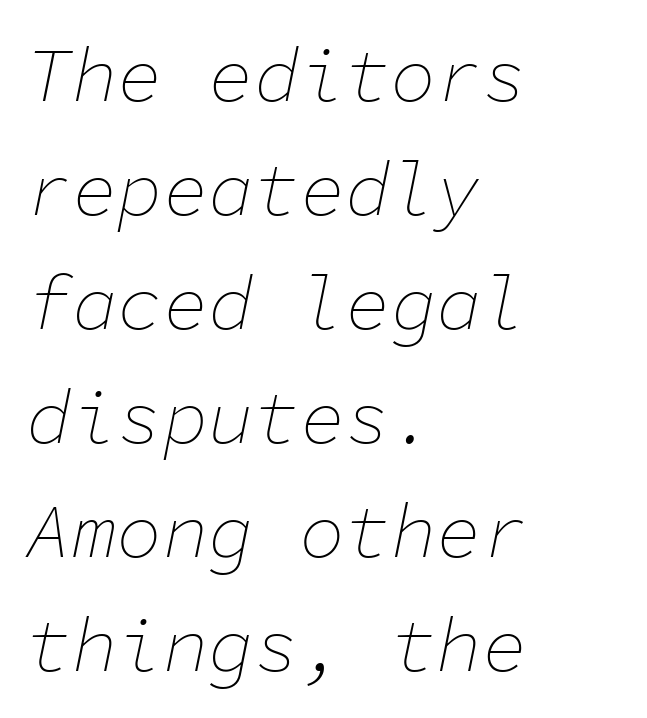
Glyph-to-glyph distance matches everyday printed text. Do the characters align in a grid? Yes, the font is monospaced. Vertical spacing — default. All the whitespace from short lines collects on the right.
